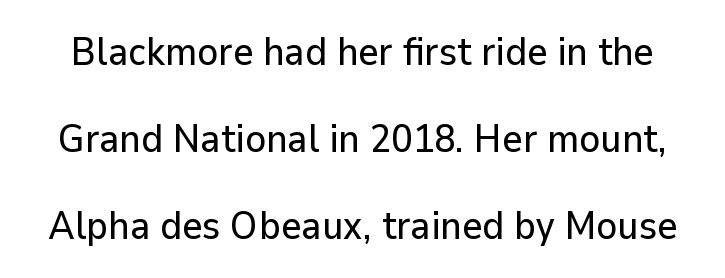
Does the leading feel generous? Absolutely, it's lavish. You could not count columns in this text — the font is proportionally spaced. The letterforms sit shoulder to shoulder at normal distance. Notice how the stems are strictly vertical — no italics here. The rendering shows plain stroke endings on the letterforms — a sans-serif design.
